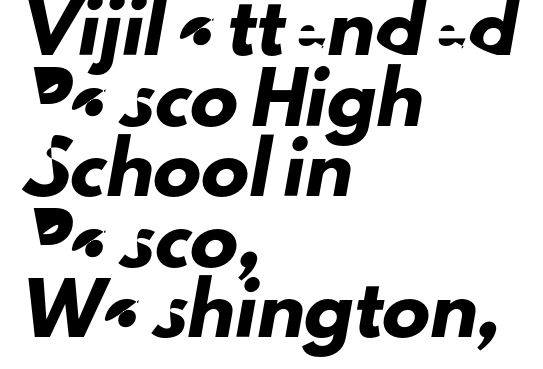
Q: Is the typeface a serif or a sans-serif typeface? A: Sans-serif.
Q: Is the text underlined? A: No.
Q: How is the paragraph aligned? A: Left-aligned.
Q: Is the spacing between letters normal or unusually wide? A: Normal.
Q: Is the spacing between lines tight, normal or loose? A: Normal.
Q: Width (condensed, normal, or wide)? A: Normal.
Q: Stroke contrast? A: Low.
Q: x-height? A: Small.
Q: Monospaced? A: No.
